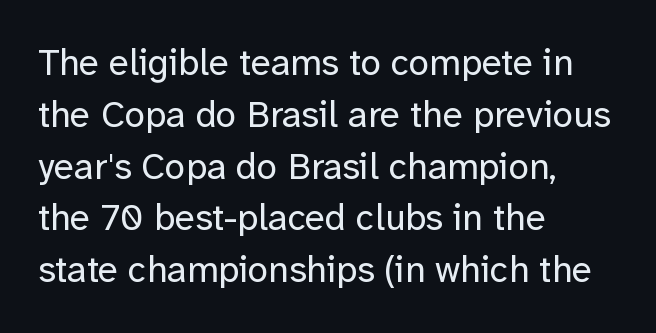
The image shows 37 px regular-weight sans-serif type, upright; set left-aligned, normal line spacing (1.4x), normal letter spacing, not underlined; low stroke contrast and a medium x-height.
